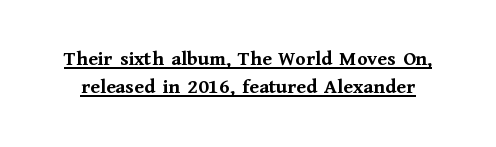
Q: Is the text bold? A: Yes.
Q: Is the text italic (slanted)? A: No, it is upright.
Q: Is the text underlined? A: Yes.
Q: Is the spacing between letters normal or unusually wide? A: Normal.
Q: Is the spacing between lines tight, normal or loose? A: Normal.
